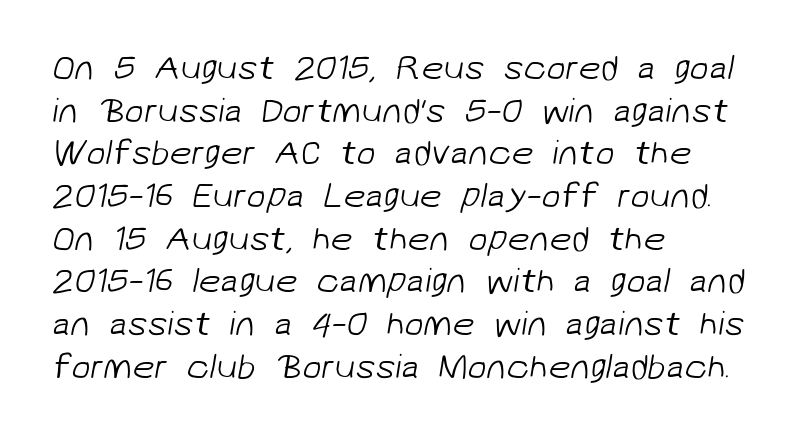
Does the type have serifs? No, each stem ends abruptly. Standard letterfit; no display-style spreading of the glyphs. A bare baseline throughout the passage. You could not count columns in this text — the font is proportionally spaced.
